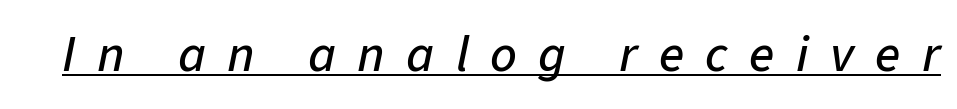
{"italic": "yes", "lean": "right", "slant_degrees": 11, "width": "normal", "stroke_contrast": "low", "x_height": "medium", "monospaced": "no", "underline": "yes", "letter_spacing": "wide", "letter_spacing_em": 0.41, "glyph_px": 52}
